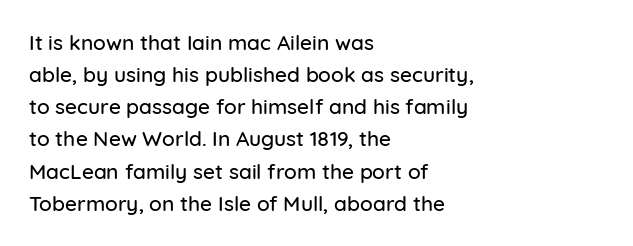
Q: Is the text italic (slanted)? A: No, it is upright.
Q: Is the text underlined? A: No.
Q: How is the paragraph aligned? A: Left-aligned.
Q: Is the spacing between letters normal or unusually wide? A: Normal.
Q: Is the spacing between lines tight, normal or loose? A: Normal.
